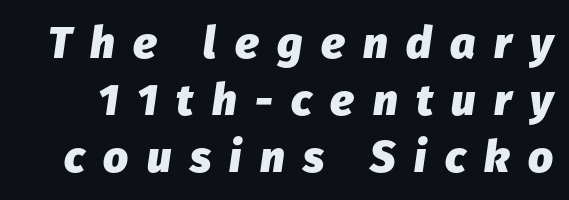
Pretty heavy lettering here — definitely bold. The passage shown is not underscored anywhere. Leading matches the norm, producing a regular column. Here the glyphs are tracked loosely, breaking word shapes into spaced letters. Spacing verdict: proportional, widths tailored to each character.
